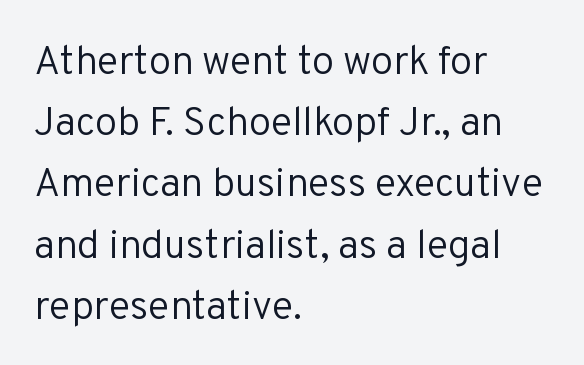
{"serif": "no", "italic": "no", "bold": "no", "weight": "regular", "width": "normal", "stroke_contrast": "low", "x_height": "medium", "monospaced": "no", "underline": "no", "align": "left", "line_spacing": "normal", "line_spacing_ratio": 1.53, "letter_spacing": "normal", "letter_spacing_em": 0.0, "glyph_px": 40}
